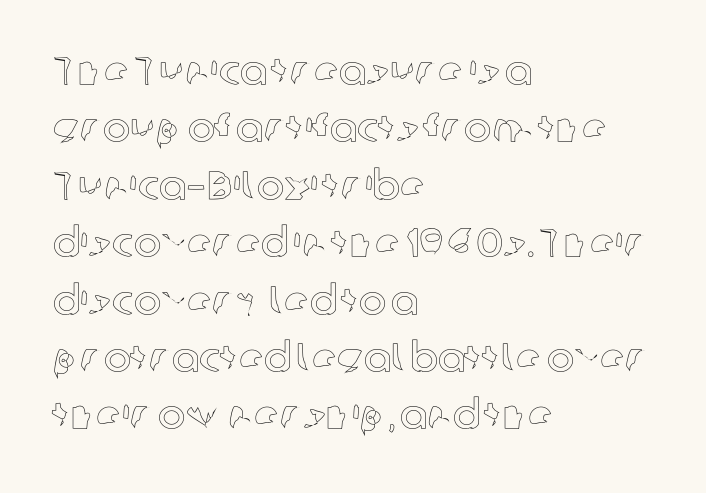
Underlining? Definitely not there. The face used here is rendered with its standard letterfit. Baseline-to-baseline distance is the conventional proportion of letter height. This sample has the flowing, uneven cadence of proportional lettering. Is the block centered? No — it sits flush against the left margin.
